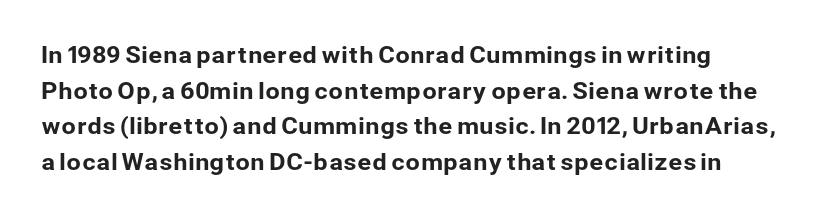
{"italic": "no", "underline": "no", "line_spacing": "normal", "line_spacing_ratio": 1.55, "letter_spacing": "normal", "letter_spacing_em": 0.0, "glyph_px": 23}
